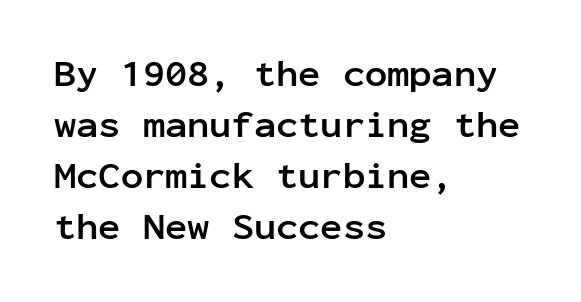
{"serif": "no", "italic": "no", "bold": "yes", "weight": "semibold", "width": "normal", "stroke_contrast": "low", "x_height": "medium", "monospaced": "yes", "underline": "no", "align": "left", "line_spacing": "normal", "line_spacing_ratio": 1.38, "letter_spacing": "normal", "letter_spacing_em": 0.0, "glyph_px": 37}
